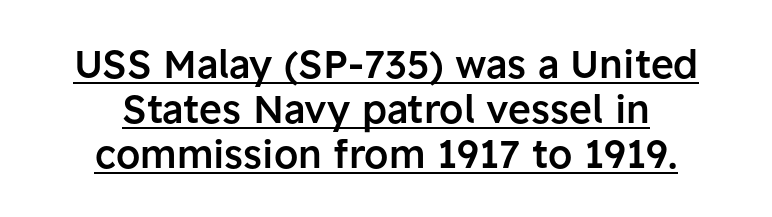
{"serif": "no", "italic": "no", "bold": "semi", "weight": "semibold", "width": "normal", "stroke_contrast": "low", "x_height": "medium", "monospaced": "no", "underline": "yes", "align": "center", "line_spacing": "tight", "line_spacing_ratio": 1.15, "letter_spacing": "normal", "letter_spacing_em": 0.0, "glyph_px": 39}
